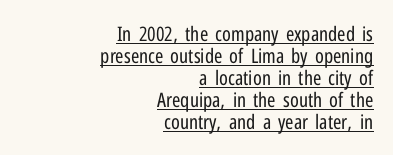
Q: Is the text bold? A: No.
Q: Is the text italic (slanted)? A: No, it is upright.
Q: Is the text underlined? A: Yes.
Q: How is the paragraph aligned? A: Right-aligned.
Q: Is the spacing between letters normal or unusually wide? A: Normal.
Q: Is the spacing between lines tight, normal or loose? A: Tight.
